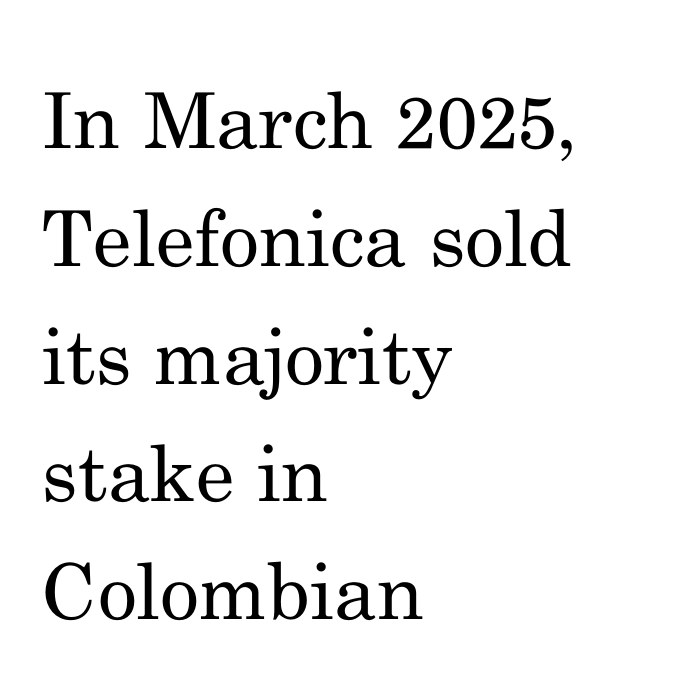
The image shows 77 px regular-weight serif type, upright; set left-aligned, normal line spacing (1.53x), normal letter spacing, not underlined; medium stroke contrast and a small x-height.
